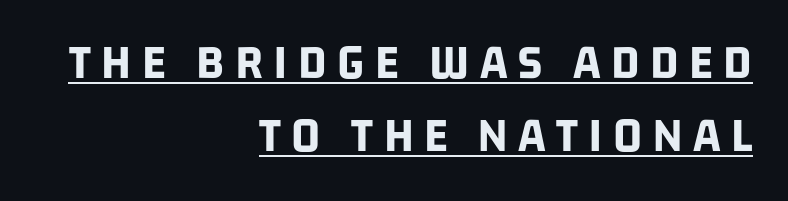
To sum up the face: it is a sans, with no serifs. Underlined type. The space between consecutive lines is moderate. One-word summary of the alignment: right.
